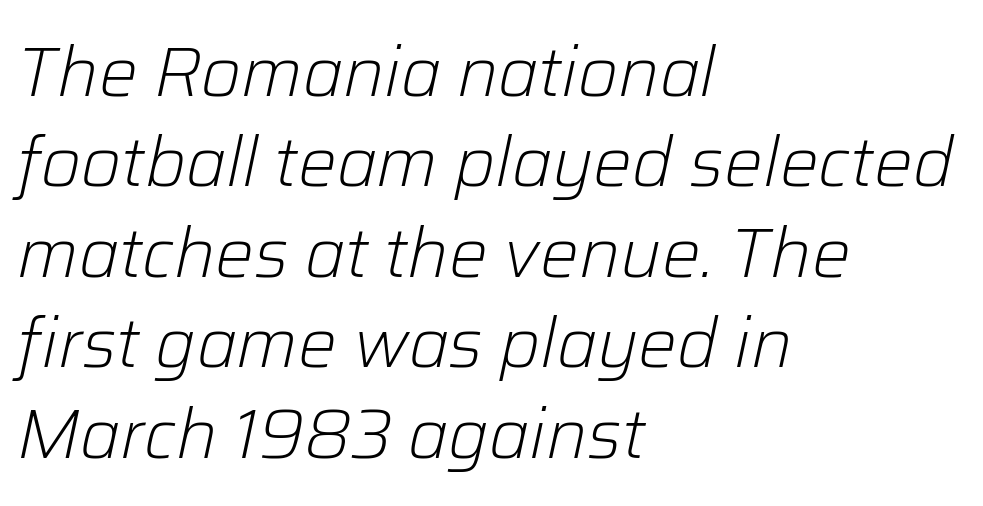
Q: Is the text bold? A: No.
Q: Is the text italic (slanted)? A: Yes, it leans right by about 12 degrees.
Q: Is the text underlined? A: No.
Q: How is the paragraph aligned? A: Left-aligned.
Q: Is the spacing between letters normal or unusually wide? A: Normal.
Q: Is the spacing between lines tight, normal or loose? A: Normal.
Q: Width (condensed, normal, or wide)? A: Normal.
Q: Stroke contrast? A: Low.
Q: x-height? A: Medium.
Q: Monospaced? A: No.
